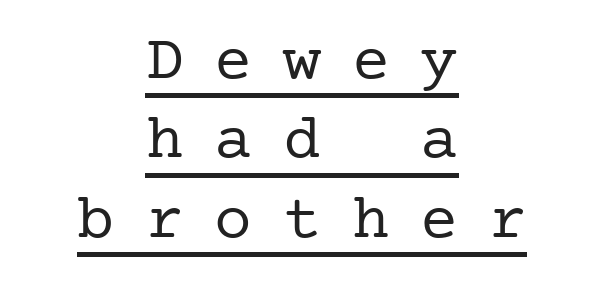
The rendering uses a moderate line-height, typical for paragraphs. The tracking jumps out immediately: characters are airy and widely separated. You can tell it's not italic because the verticals are truly vertical. The typesetting does not lean heavy: it is not bold.
